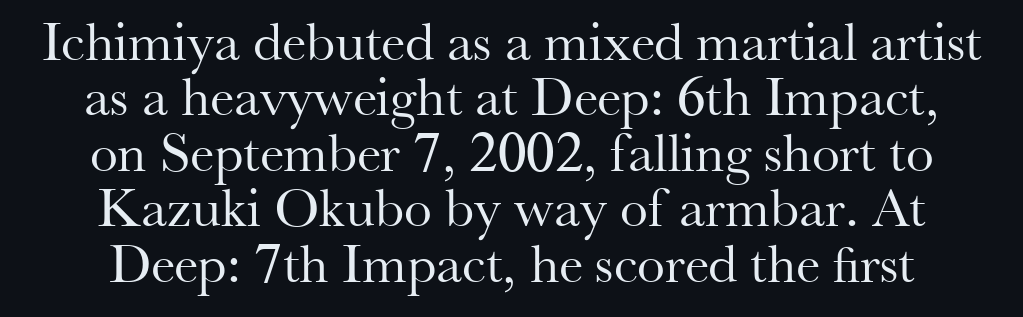
The image shows 56 px regular-weight serif type, upright; set centered, tight line spacing (0.99x), normal letter spacing, not underlined; medium stroke contrast and a small x-height.
